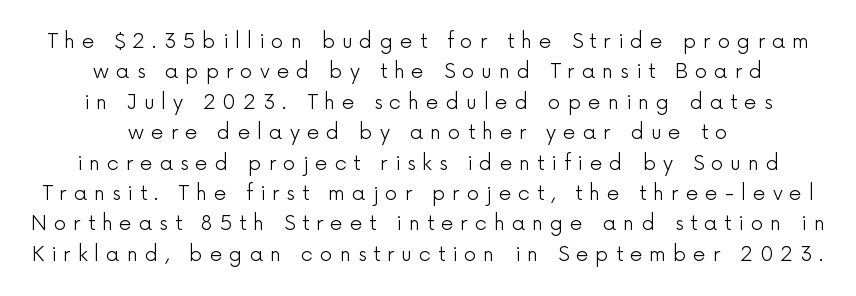
Q: Is the text bold? A: No.
Q: Is the text italic (slanted)? A: No, it is upright.
Q: Is the text underlined? A: No.
Q: How is the paragraph aligned? A: Centered.
Q: Is the spacing between letters normal or unusually wide? A: Unusually wide.
Q: Is the spacing between lines tight, normal or loose? A: Normal.
